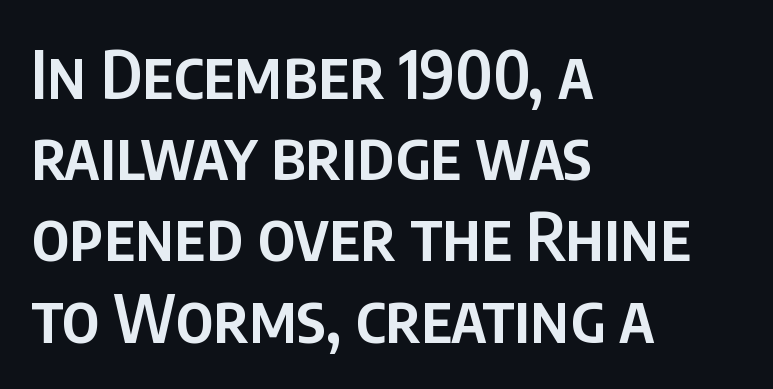
{"serif": "no", "italic": "no", "bold": "semi", "weight": "semibold", "width": "condensed", "stroke_contrast": "low", "x_height": "large", "monospaced": "no", "underline": "no", "align": "left", "line_spacing_ratio": 1.23, "letter_spacing": "normal", "letter_spacing_em": 0.0, "glyph_px": 66}
